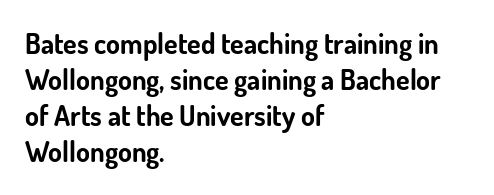
The image shows 28 px bold sans-serif type, upright; set left-aligned, normal line spacing (1.29x), normal letter spacing, not underlined; low stroke contrast and a small x-height.
